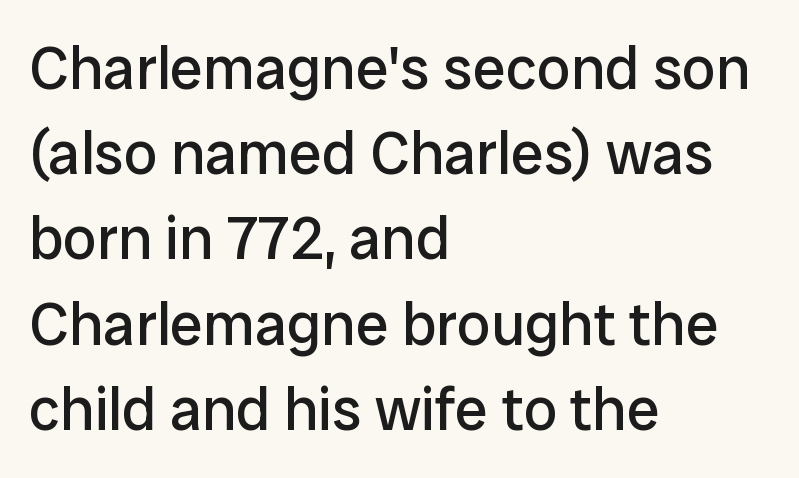
Q: Is the text bold? A: No.
Q: Is the text italic (slanted)? A: No, it is upright.
Q: Is the typeface a serif or a sans-serif typeface? A: Sans-serif.
Q: Is the text underlined? A: No.
Q: How is the paragraph aligned? A: Left-aligned.
Q: Is the spacing between letters normal or unusually wide? A: Normal.
Q: Is the spacing between lines tight, normal or loose? A: Normal.
Q: Width (condensed, normal, or wide)? A: Normal.
Q: Stroke contrast? A: Low.
Q: x-height? A: Medium.
Q: Monospaced? A: No.
